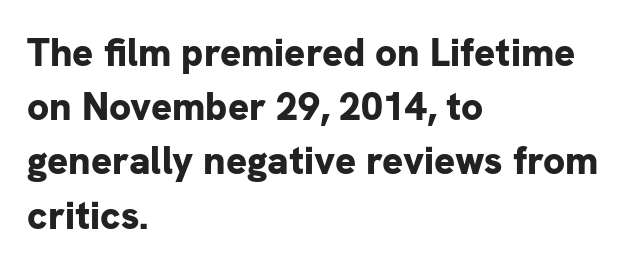
The rendering anchors every line to the left-hand side. The passage shown is typed in a proportional face where columns would drift. This is roman type, the default non-slanted kind. The baseline area is clear. Glyph-to-glyph distance matches everyday printed text.
